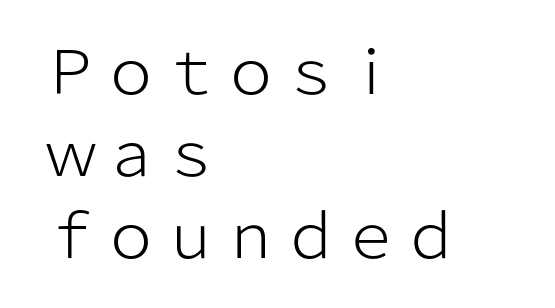
Q: Is the text bold? A: No.
Q: Is the text italic (slanted)? A: No, it is upright.
Q: Is the typeface a serif or a sans-serif typeface? A: Sans-serif.
Q: Is the text underlined? A: No.
Q: How is the paragraph aligned? A: Left-aligned.
Q: Is the spacing between letters normal or unusually wide? A: Normal.
Q: Is the spacing between lines tight, normal or loose? A: Normal.
Q: Width (condensed, normal, or wide)? A: Normal.
Q: Stroke contrast? A: Low.
Q: x-height? A: Medium.
Q: Monospaced? A: No.
